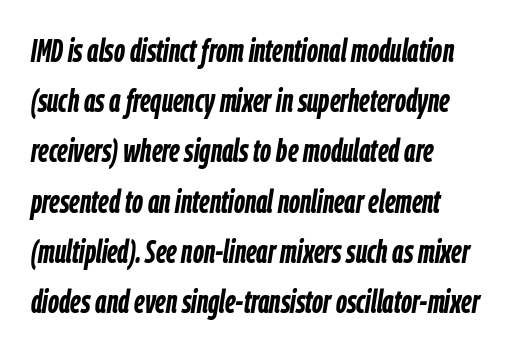
{"italic": "yes", "lean": "right", "slant_degrees": 9, "bold": "yes", "weight": "semibold", "width": "condensed", "stroke_contrast": "low", "x_height": "medium", "monospaced": "no", "underline": "no", "align": "left", "line_spacing": "normal", "line_spacing_ratio": 1.57, "letter_spacing": "normal", "letter_spacing_em": 0.0, "glyph_px": 32}
